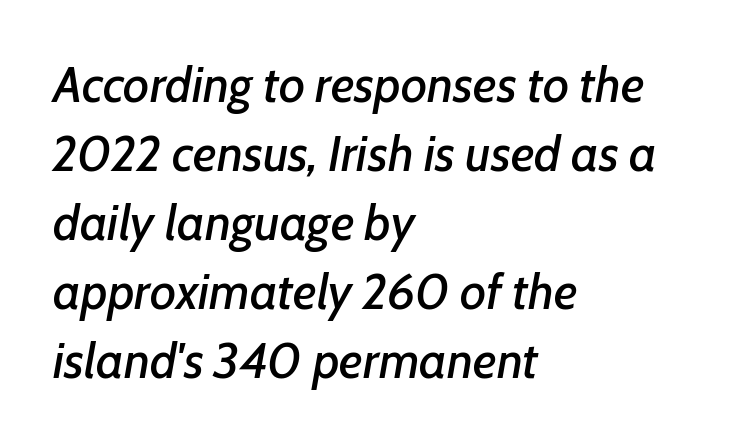
{"italic": "yes", "lean": "right", "slant_degrees": 7, "width": "normal", "stroke_contrast": "low", "x_height": "medium", "monospaced": "no", "underline": "no", "align": "left", "line_spacing": "normal", "line_spacing_ratio": 1.38, "letter_spacing": "normal", "letter_spacing_em": 0.0, "glyph_px": 50}
